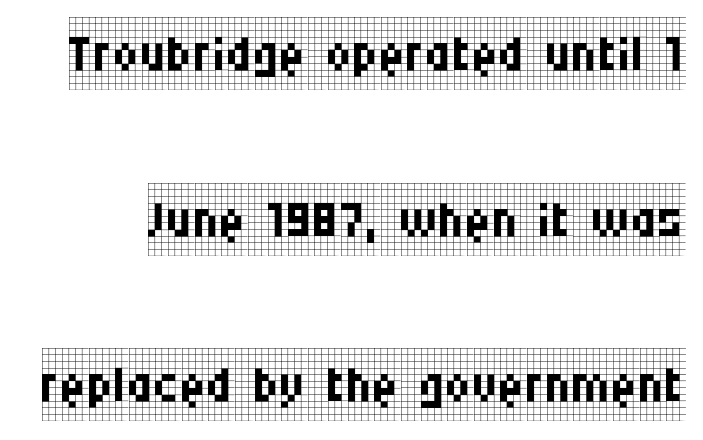
Q: Is the text bold? A: No.
Q: Is the text italic (slanted)? A: No, it is upright.
Q: Is the typeface a serif or a sans-serif typeface? A: Serif.
Q: Is the text underlined? A: No.
Q: Is the spacing between letters normal or unusually wide? A: Normal.
Q: Is the spacing between lines tight, normal or loose? A: Loose.
Q: Width (condensed, normal, or wide)? A: Condensed.
Q: Stroke contrast? A: Low.
Q: x-height? A: Large.
Q: Monospaced? A: No.
